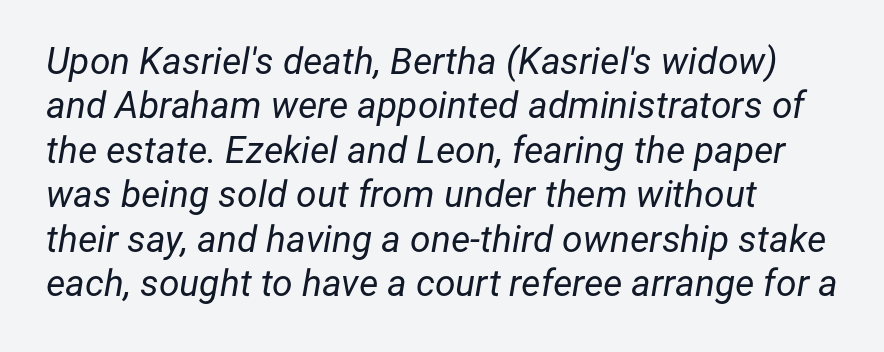
{"italic": "yes", "lean": "right", "slant_degrees": 12, "bold": "no", "weight": "regular", "width": "normal", "stroke_contrast": "low", "x_height": "medium", "monospaced": "no", "underline": "no", "align": "left", "line_spacing_ratio": 1.2, "letter_spacing": "normal", "letter_spacing_em": 0.0, "glyph_px": 37}
